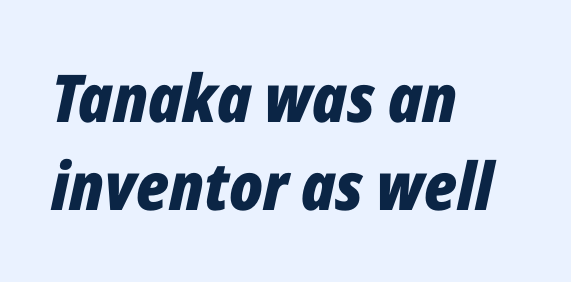
Q: Is the text bold? A: Yes.
Q: Is the text italic (slanted)? A: Yes, it leans right by about 12 degrees.
Q: Is the text underlined? A: No.
Q: How is the paragraph aligned? A: Left-aligned.
Q: Is the spacing between letters normal or unusually wide? A: Normal.
Q: Is the spacing between lines tight, normal or loose? A: Normal.
Q: Width (condensed, normal, or wide)? A: Condensed.
Q: Stroke contrast? A: Low.
Q: x-height? A: Medium.
Q: Monospaced? A: No.
